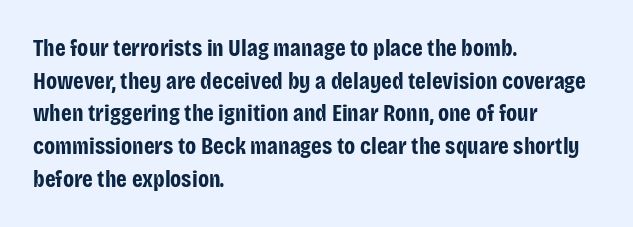
The rendering uses a moderate line-height, typical for paragraphs. The typography opts for an upright posture over an oblique one. Each word holds together tightly as a unit, with standard inter-letter gaps. Left-aligned paragraph, ragged on the right. The sample has been set heavy, in full bold. The string is rendered with underlining switched off.
